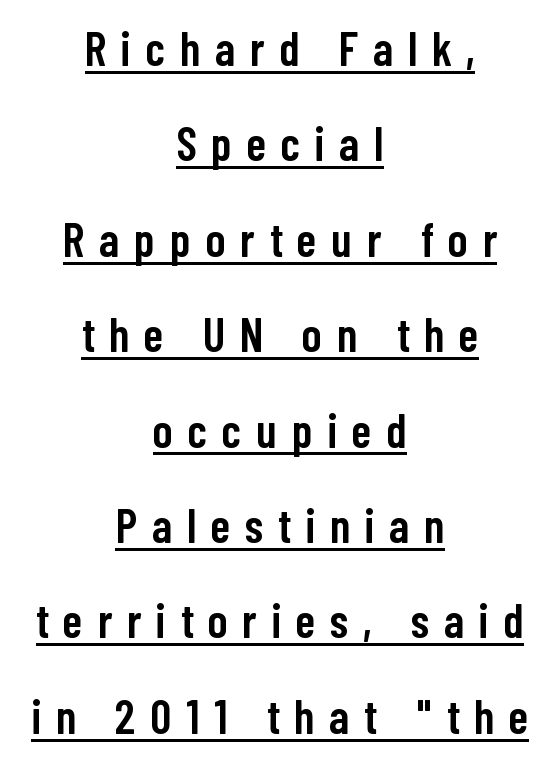
The image shows 47 px semibold, condensed sans-serif type, upright; set centered, loose line spacing (2.03x), unusually wide letter spacing (+0.32 em), underlined; low stroke contrast and a medium x-height.
